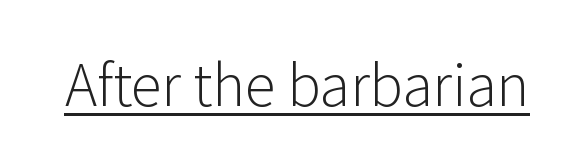
{"serif": "no", "italic": "no", "bold": "no", "weight": "light", "width": "normal", "stroke_contrast": "low", "x_height": "medium", "monospaced": "no", "underline": "yes", "letter_spacing": "normal", "letter_spacing_em": 0.0, "glyph_px": 56}
